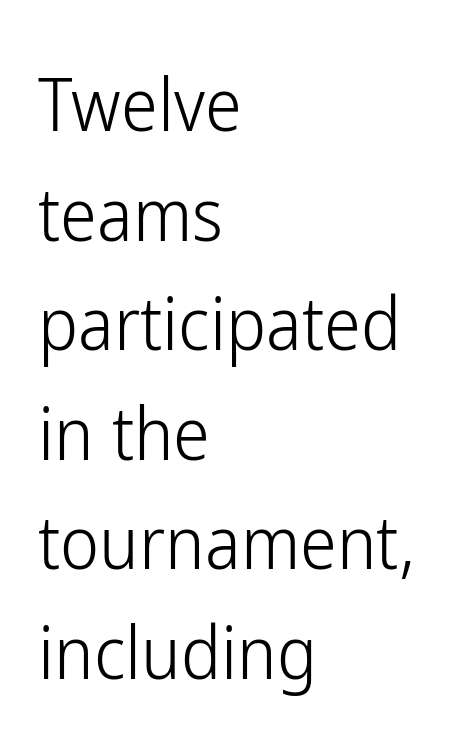
The lines sit at an ordinary, default distance from one another. Every character sits straight up, as roman type does. Ink coverage per letter is moderate at most. Reading down the block, your eye returns to a fixed left position each line. Caption: standard tracking, unaltered. Type style note: lacks serifs.
